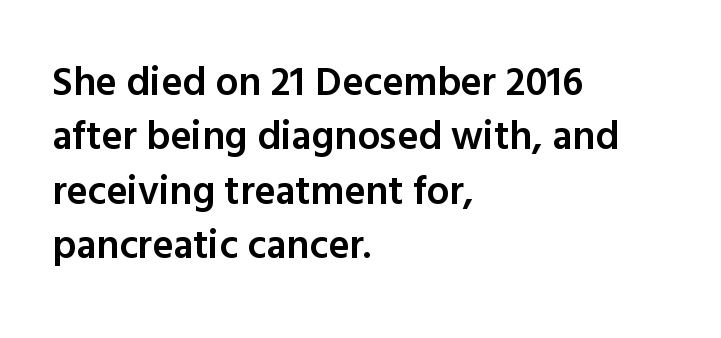
Q: Is the text bold? A: Semi-bold.
Q: Is the text italic (slanted)? A: No, it is upright.
Q: Is the typeface a serif or a sans-serif typeface? A: Sans-serif.
Q: Is the text underlined? A: No.
Q: How is the paragraph aligned? A: Left-aligned.
Q: Is the spacing between letters normal or unusually wide? A: Normal.
Q: Is the spacing between lines tight, normal or loose? A: Normal.
Q: Width (condensed, normal, or wide)? A: Normal.
Q: x-height? A: Medium.
Q: Monospaced? A: No.
